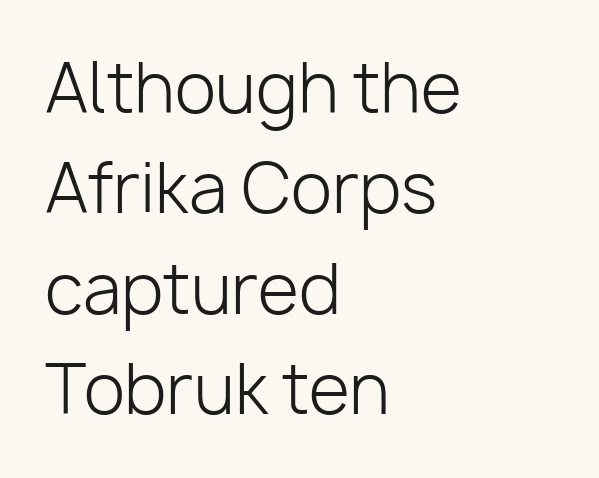
The image shows 67 px light sans-serif type, upright; set left-aligned, normal line spacing (1.5x), normal letter spacing, not underlined; low stroke contrast and a medium x-height.
